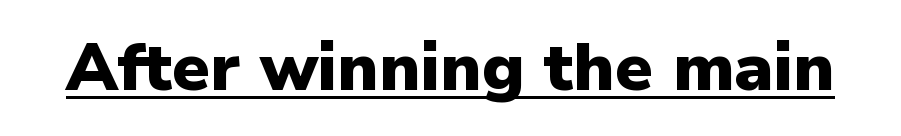
Looks like regular typesetting: each glyph gets only the width it needs. Is there any slant? The stems are plumb. You can see a thin bar hugging the bottom of the glyphs. A typesetter would label this face a sans. Every letter is thick-stroked: bold, no question.
